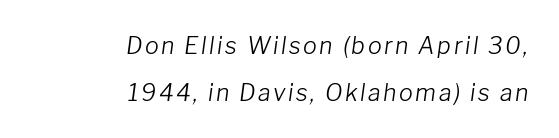
No word sits above an underline. Stroke mass is kept to a normal reading level or below. Slanted lettering throughout. One-word summary of the alignment: right. A great deal of white space separates one row of letters from the next.
